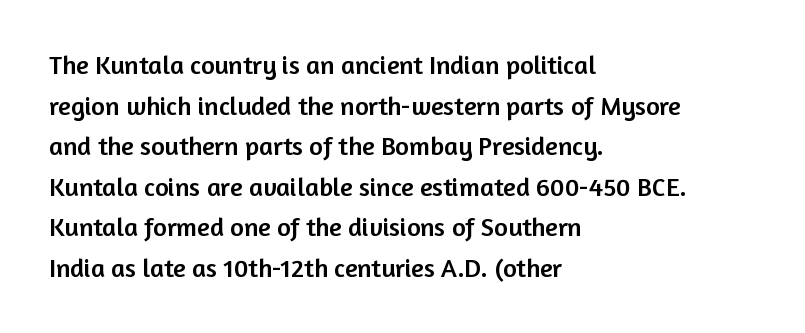
{"italic": "no", "underline": "no", "align": "left", "line_spacing": "normal", "line_spacing_ratio": 1.56, "letter_spacing": "normal", "letter_spacing_em": 0.0, "glyph_px": 26}
